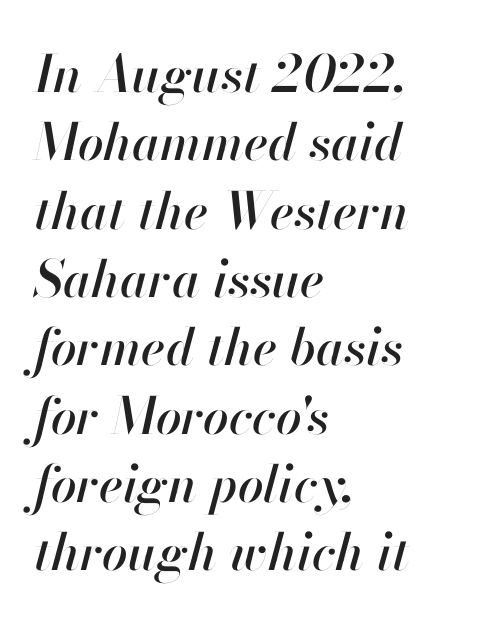
{"italic": "yes", "lean": "right", "slant_degrees": 13, "width": "normal", "stroke_contrast": "high", "x_height": "small", "monospaced": "no", "underline": "no", "align": "left", "line_spacing": "normal", "line_spacing_ratio": 1.34, "letter_spacing": "normal", "letter_spacing_em": 0.0, "glyph_px": 51}
